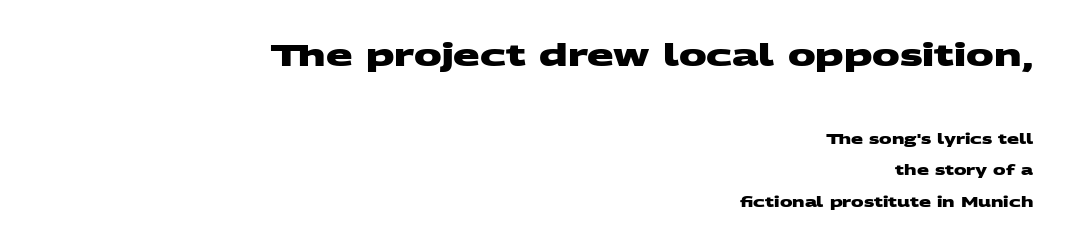
The compositor pushed each line to the right boundary. Type without underlining. How are the letters spaced? Ordinarily, with no added tracking. Type style note: lacks serifs. Larger block? The one above; the one below is distinctly smaller. Think of a printed novel: that variable character pitch is what you see here.
